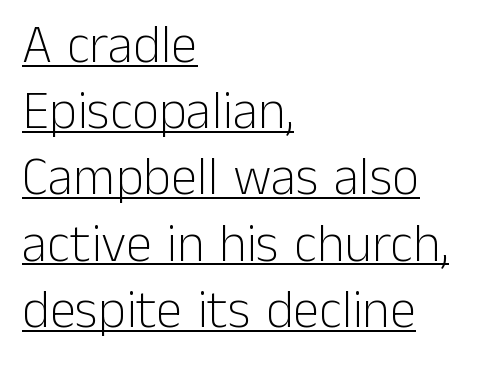
{"serif": "no", "italic": "no", "bold": "no", "weight": "light", "width": "normal", "stroke_contrast": "low", "x_height": "medium", "monospaced": "no", "underline": "yes", "align": "left", "line_spacing": "normal", "line_spacing_ratio": 1.25, "letter_spacing": "normal", "letter_spacing_em": 0.0, "glyph_px": 53}
